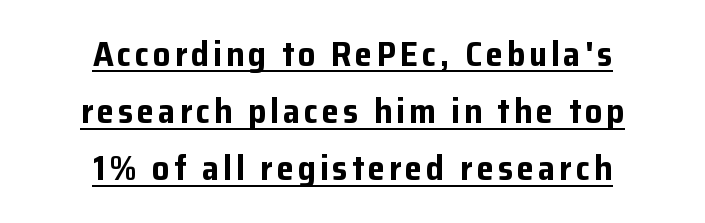
Q: Is the text bold? A: Yes.
Q: Is the text italic (slanted)? A: No, it is upright.
Q: Is the typeface a serif or a sans-serif typeface? A: Sans-serif.
Q: Is the text underlined? A: Yes.
Q: How is the paragraph aligned? A: Centered.
Q: Is the spacing between lines tight, normal or loose? A: Normal.
Q: Width (condensed, normal, or wide)? A: Normal.
Q: Stroke contrast? A: Low.
Q: x-height? A: Medium.
Q: Monospaced? A: No.
